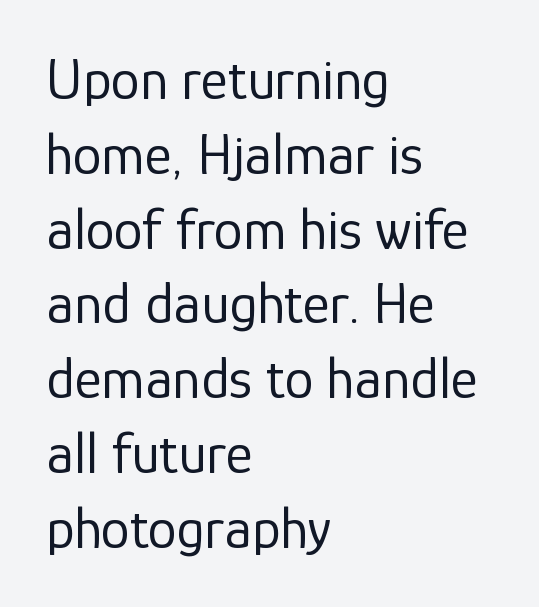
Q: Is the text bold? A: No.
Q: Is the text italic (slanted)? A: No, it is upright.
Q: Is the typeface a serif or a sans-serif typeface? A: Sans-serif.
Q: Is the text underlined? A: No.
Q: How is the paragraph aligned? A: Left-aligned.
Q: Is the spacing between letters normal or unusually wide? A: Normal.
Q: Is the spacing between lines tight, normal or loose? A: Normal.
Q: Width (condensed, normal, or wide)? A: Normal.
Q: Stroke contrast? A: Low.
Q: x-height? A: Medium.
Q: Monospaced? A: No.
